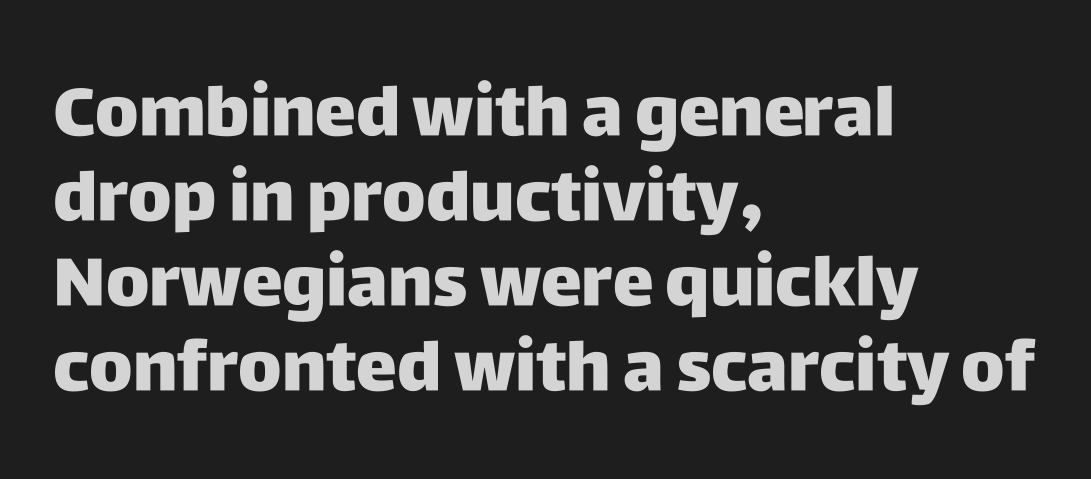
The image shows 69 px sans-serif type, upright; set left-aligned, line spacing 1.23x, normal letter spacing, not underlined; low stroke contrast and a large x-height.
